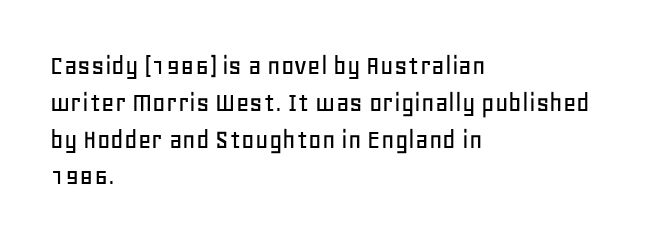
Q: Is the text italic (slanted)? A: No, it is upright.
Q: Is the typeface a serif or a sans-serif typeface? A: Sans-serif.
Q: Is the text underlined? A: No.
Q: How is the paragraph aligned? A: Left-aligned.
Q: Is the spacing between letters normal or unusually wide? A: Normal.
Q: Is the spacing between lines tight, normal or loose? A: Normal.
Q: Width (condensed, normal, or wide)? A: Normal.
Q: Stroke contrast? A: Low.
Q: x-height? A: Large.
Q: Monospaced? A: No.
